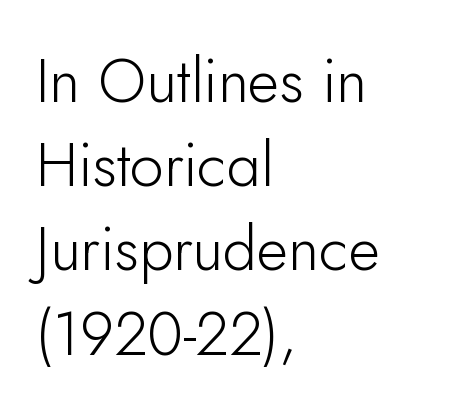
Q: Is the text bold? A: No.
Q: Is the text italic (slanted)? A: No, it is upright.
Q: Is the typeface a serif or a sans-serif typeface? A: Sans-serif.
Q: Is the text underlined? A: No.
Q: How is the paragraph aligned? A: Left-aligned.
Q: Is the spacing between letters normal or unusually wide? A: Normal.
Q: Is the spacing between lines tight, normal or loose? A: Normal.
Q: Width (condensed, normal, or wide)? A: Normal.
Q: Stroke contrast? A: Low.
Q: x-height? A: Small.
Q: Monospaced? A: No.
